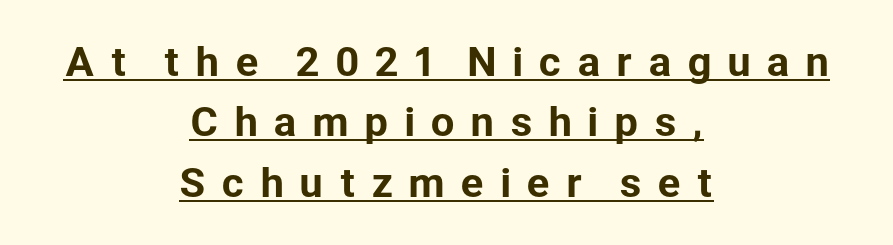
The image shows 38 px sans-serif type, upright; set centered, normal line spacing (1.59x), unusually wide letter spacing (+0.39 em), underlined; low stroke contrast and a medium x-height.
